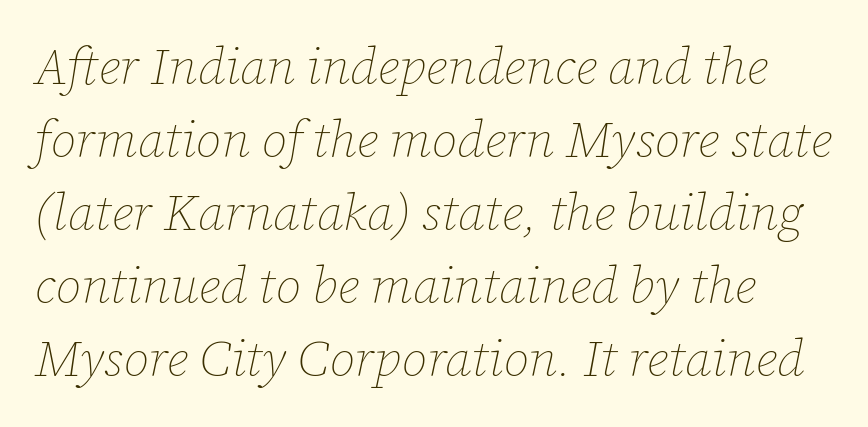
{"italic": "yes", "lean": "right", "slant_degrees": 12, "bold": "no", "weight": "thin", "width": "normal", "stroke_contrast": "low", "x_height": "medium", "monospaced": "no", "underline": "no", "line_spacing": "normal", "line_spacing_ratio": 1.43, "letter_spacing": "normal", "letter_spacing_em": 0.0, "glyph_px": 51}
